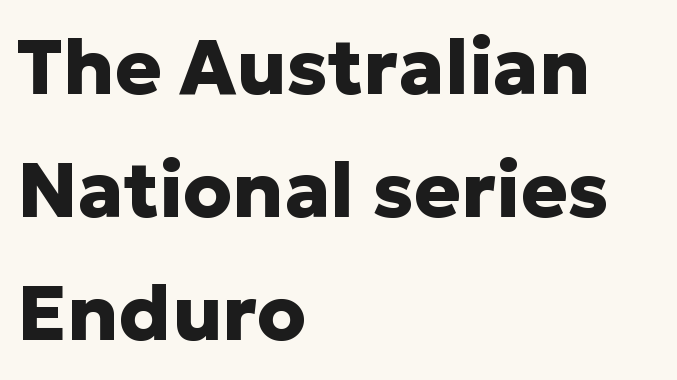
Q: Is the text bold? A: Yes.
Q: Is the text italic (slanted)? A: No, it is upright.
Q: Is the typeface a serif or a sans-serif typeface? A: Sans-serif.
Q: Is the text underlined? A: No.
Q: How is the paragraph aligned? A: Left-aligned.
Q: Is the spacing between letters normal or unusually wide? A: Normal.
Q: Is the spacing between lines tight, normal or loose? A: Normal.
Q: Width (condensed, normal, or wide)? A: Normal.
Q: Stroke contrast? A: Low.
Q: x-height? A: Medium.
Q: Monospaced? A: No.
